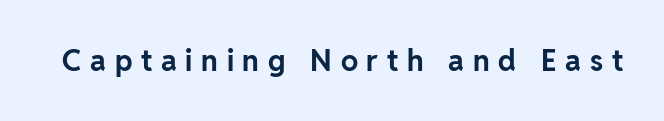
Q: Is the text bold? A: Yes.
Q: Is the text italic (slanted)? A: No, it is upright.
Q: Is the typeface a serif or a sans-serif typeface? A: Sans-serif.
Q: Is the text underlined? A: No.
Q: Is the spacing between letters normal or unusually wide? A: Unusually wide.
Q: Width (condensed, normal, or wide)? A: Normal.
Q: Stroke contrast? A: Low.
Q: x-height? A: Medium.
Q: Monospaced? A: No.
